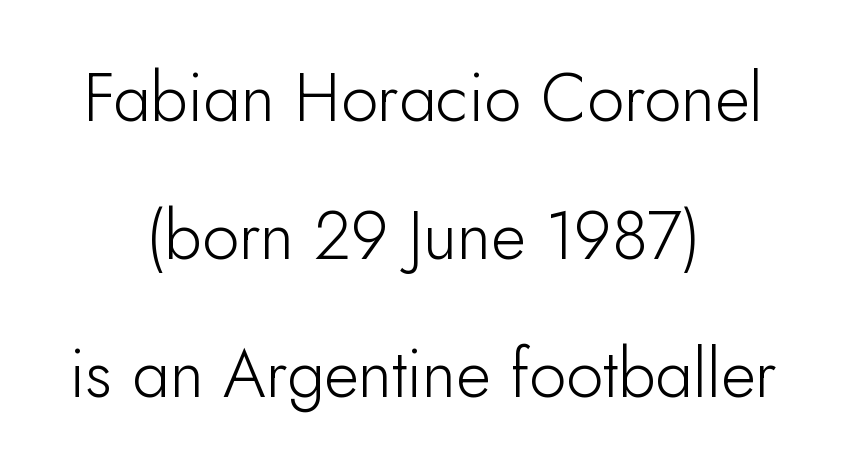
The image shows 67 px light sans-serif type, upright; set centered, loose line spacing (2.06x), normal letter spacing, not underlined; low stroke contrast and a small x-height.
